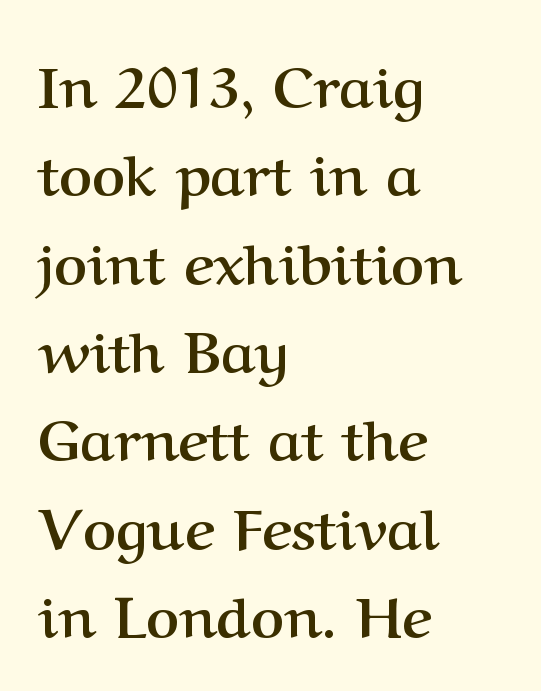
{"serif": "yes", "italic": "no", "bold": "yes", "weight": "semibold", "width": "normal", "stroke_contrast": "medium", "x_height": "medium", "monospaced": "no", "underline": "no", "align": "left", "line_spacing": "normal", "line_spacing_ratio": 1.55, "letter_spacing": "normal", "letter_spacing_em": 0.0, "glyph_px": 57}
